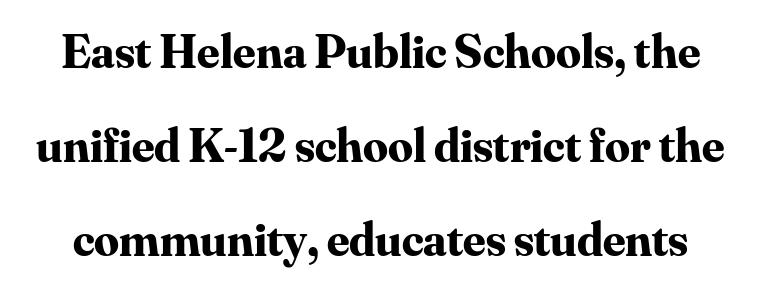
{"serif": "yes", "italic": "no", "bold": "yes", "weight": "bold", "width": "normal", "stroke_contrast": "medium", "x_height": "small", "monospaced": "no", "underline": "no", "line_spacing": "loose", "line_spacing_ratio": 1.92, "letter_spacing": "normal", "letter_spacing_em": 0.0, "glyph_px": 49}
